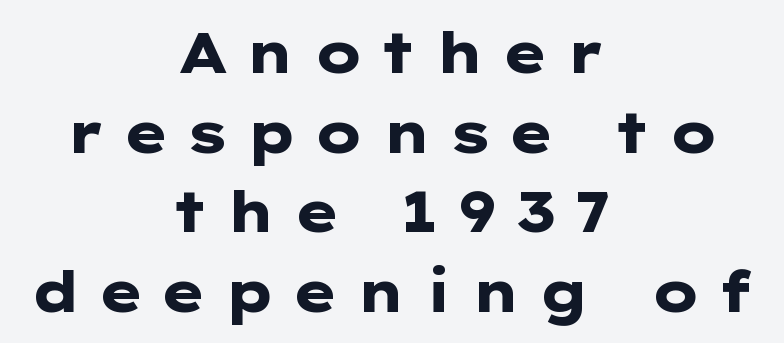
Substantial extra tracking has been applied to these lines. The space between consecutive lines is moderate. To sum up the face: it is a sans, with no serifs. The letters stand upright; this is a roman face. The foot of each line stays bare and open.
